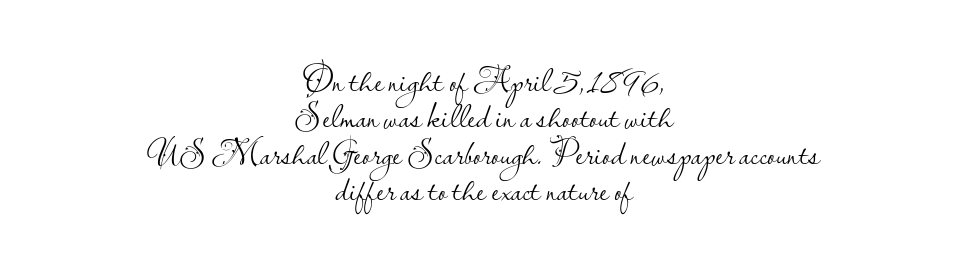
Q: Is the text bold? A: No.
Q: Is the text italic (slanted)? A: Yes.
Q: Is the typeface a serif or a sans-serif typeface? A: Sans-serif.
Q: Is the text underlined? A: No.
Q: How is the paragraph aligned? A: Centered.
Q: Is the spacing between letters normal or unusually wide? A: Normal.
Q: Is the spacing between lines tight, normal or loose? A: Tight.
Q: Width (condensed, normal, or wide)? A: Normal.
Q: Stroke contrast? A: Low.
Q: x-height? A: Small.
Q: Monospaced? A: No.
